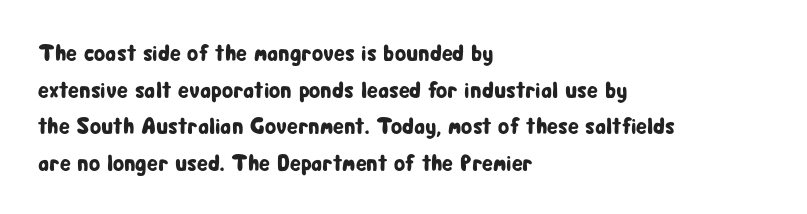
The image shows 23 px text type, upright; set left-aligned, normal line spacing (1.59x), normal letter spacing, not underlined.
